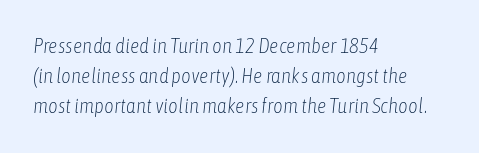
The baseline area is clear. Quick note: interline space is typical. Default kerning and tracking; the words read as compact shapes. The typesetter chose a ragged-right arrangement here. The lettering tilts uniformly, giving the passage an italic look. The characters are drawn with everyday or finer stroke widths.
